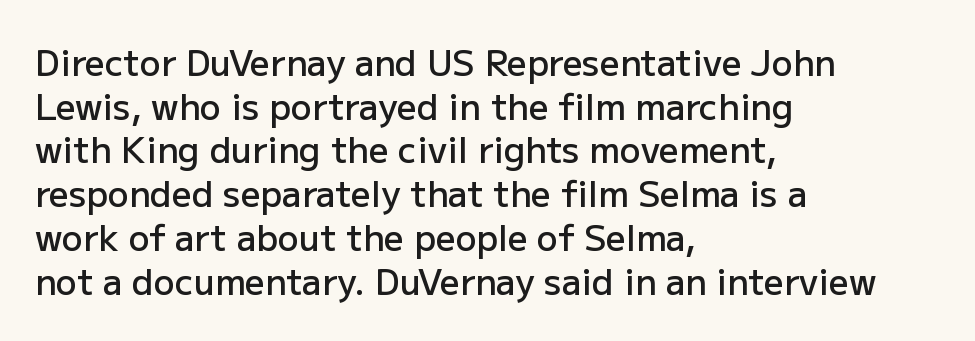
Q: Is the text bold? A: Semi-bold.
Q: Is the text italic (slanted)? A: No, it is upright.
Q: Is the typeface a serif or a sans-serif typeface? A: Sans-serif.
Q: Is the text underlined? A: No.
Q: How is the paragraph aligned? A: Left-aligned.
Q: Is the spacing between letters normal or unusually wide? A: Normal.
Q: Is the spacing between lines tight, normal or loose? A: Normal.
Q: Width (condensed, normal, or wide)? A: Normal.
Q: Stroke contrast? A: Low.
Q: x-height? A: Medium.
Q: Monospaced? A: No.
